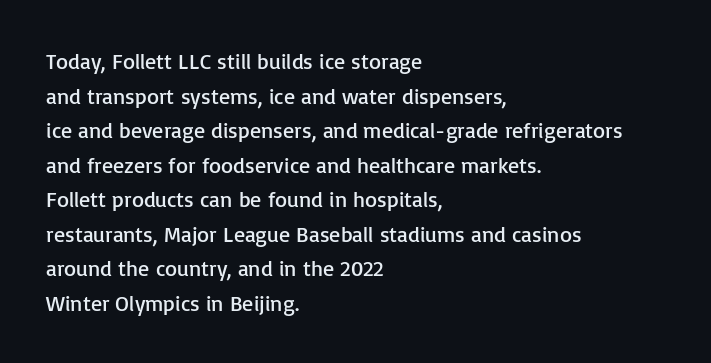
The image shows 22 px text type, upright; set left-aligned, normal line spacing (1.57x), normal letter spacing, not underlined.
